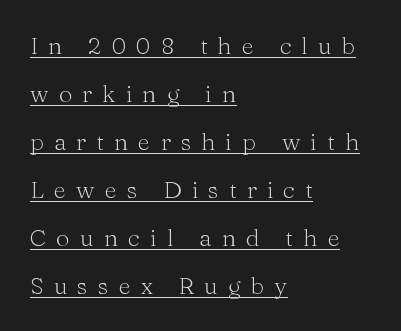
Q: Is the text bold? A: No.
Q: Is the text italic (slanted)? A: No, it is upright.
Q: Is the text underlined? A: Yes.
Q: How is the paragraph aligned? A: Left-aligned.
Q: Is the spacing between letters normal or unusually wide? A: Unusually wide.
Q: Is the spacing between lines tight, normal or loose? A: Loose.
